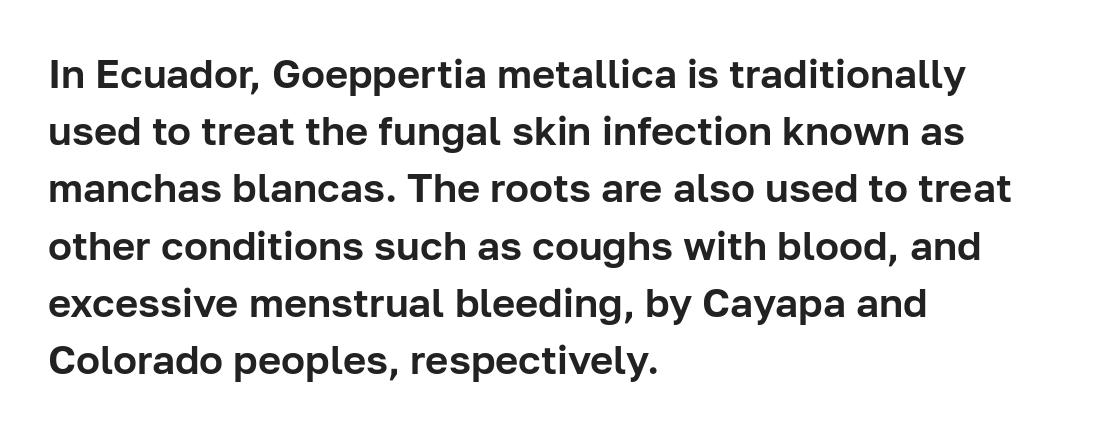
The image shows 40 px sans-serif type, upright; set left-aligned, normal line spacing (1.43x), normal letter spacing, not underlined; low stroke contrast and a medium x-height.
